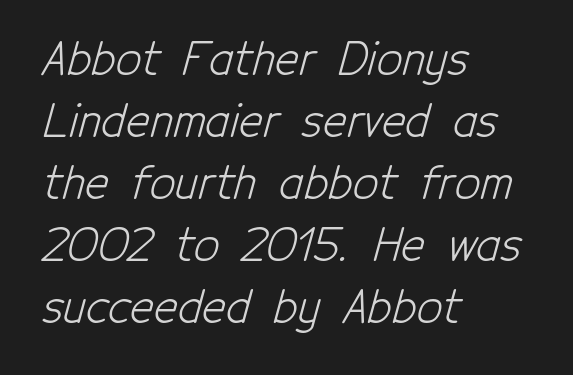
{"serif": "no", "bold": "no", "weight": "light", "width": "condensed", "stroke_contrast": "low", "x_height": "medium", "monospaced": "no", "underline": "no", "align": "left", "line_spacing": "normal", "line_spacing_ratio": 1.38, "letter_spacing": "normal", "letter_spacing_em": 0.0, "glyph_px": 45}
